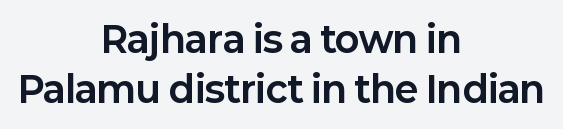
The image shows 36 px bold sans-serif type, upright; set centered, normal line spacing (1.4x), normal letter spacing, not underlined; low stroke contrast and a medium x-height.
